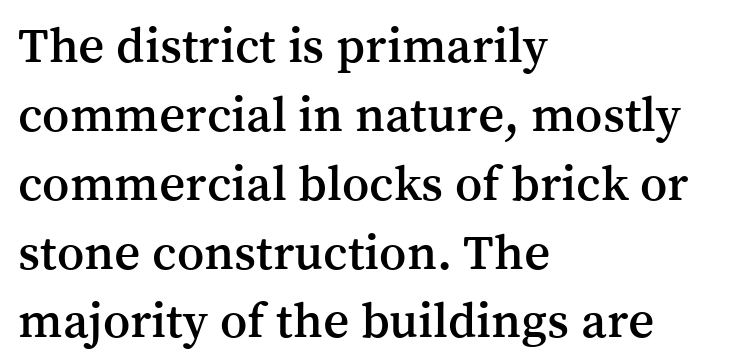
Standard letterfit; no display-style spreading of the glyphs. The paragraph has a hard left edge and a soft right edge. How would I describe the line gaps? Plain and ordinary. Think of a printed novel: that variable character pitch is what you see here. What kind of face is this? One with serifs. Notice how the stems are strictly vertical — no italics here.
